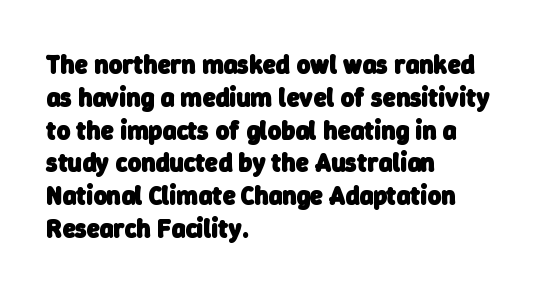
Regarding leading, the lines here are spaced in the standard way. The letterforms sit shoulder to shoulder at normal distance. Plenty of ink on the page — the face is bold. The ragged edge is on the right, which tells us the setting is flush left. The baseline area is clear.
